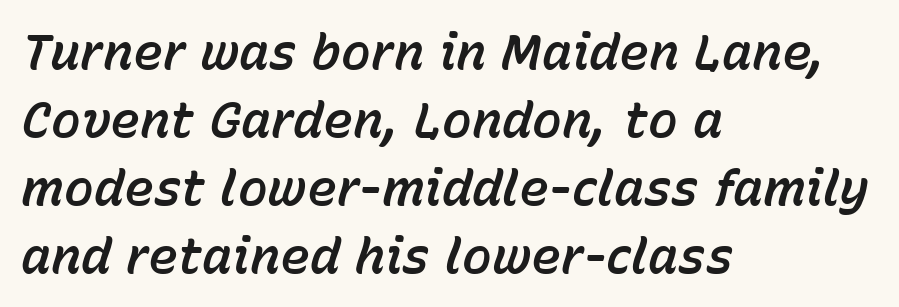
Q: Is the text italic (slanted)? A: Yes, it leans right by about 15 degrees.
Q: Is the text underlined? A: No.
Q: How is the paragraph aligned? A: Left-aligned.
Q: Is the spacing between letters normal or unusually wide? A: Normal.
Q: Is the spacing between lines tight, normal or loose? A: Normal.
Q: Width (condensed, normal, or wide)? A: Normal.
Q: Stroke contrast? A: Low.
Q: x-height? A: Medium.
Q: Monospaced? A: No.
